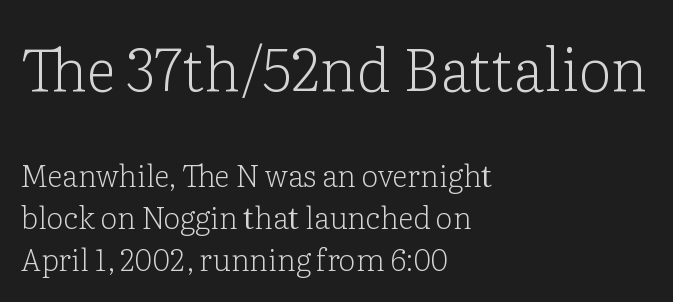
The image shows 59 px light serif type, upright; set left-aligned, normal line spacing (1.4x), normal letter spacing, not underlined; the first (top) block is 1.97x larger; low stroke contrast and a medium x-height.
